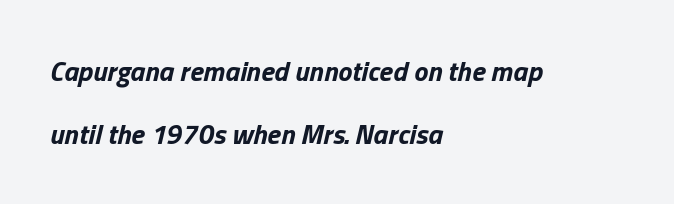
Q: Is the text bold? A: Yes.
Q: Is the text italic (slanted)? A: Yes, it leans right by about 13 degrees.
Q: Is the text underlined? A: No.
Q: How is the paragraph aligned? A: Left-aligned.
Q: Is the spacing between letters normal or unusually wide? A: Normal.
Q: Is the spacing between lines tight, normal or loose? A: Loose.
Q: Width (condensed, normal, or wide)? A: Normal.
Q: Stroke contrast? A: Low.
Q: x-height? A: Medium.
Q: Monospaced? A: No.
